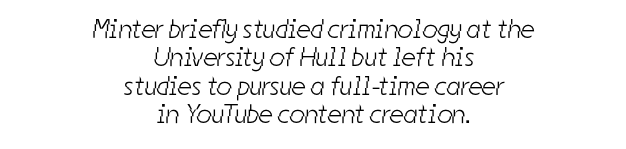
The image shows 27 px text type; set centered, tight line spacing (1.05x), normal letter spacing, not underlined.
